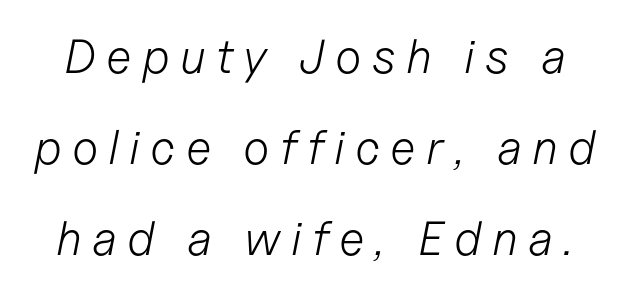
{"italic": "yes", "lean": "right", "slant_degrees": 11, "bold": "no", "weight": "light", "width": "normal", "stroke_contrast": "low", "x_height": "medium", "monospaced": "no", "underline": "no", "line_spacing": "loose", "line_spacing_ratio": 1.9, "letter_spacing": "wide", "letter_spacing_em": 0.21, "glyph_px": 48}
